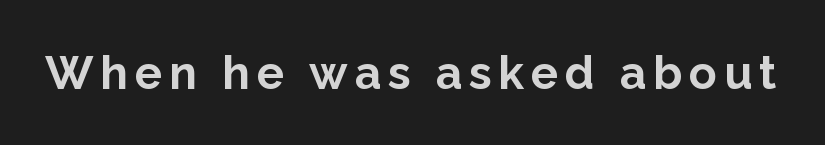
Q: Is the text bold? A: Yes.
Q: Is the text italic (slanted)? A: No, it is upright.
Q: Is the typeface a serif or a sans-serif typeface? A: Sans-serif.
Q: Is the text underlined? A: No.
Q: Width (condensed, normal, or wide)? A: Normal.
Q: Stroke contrast? A: Low.
Q: x-height? A: Medium.
Q: Monospaced? A: No.
